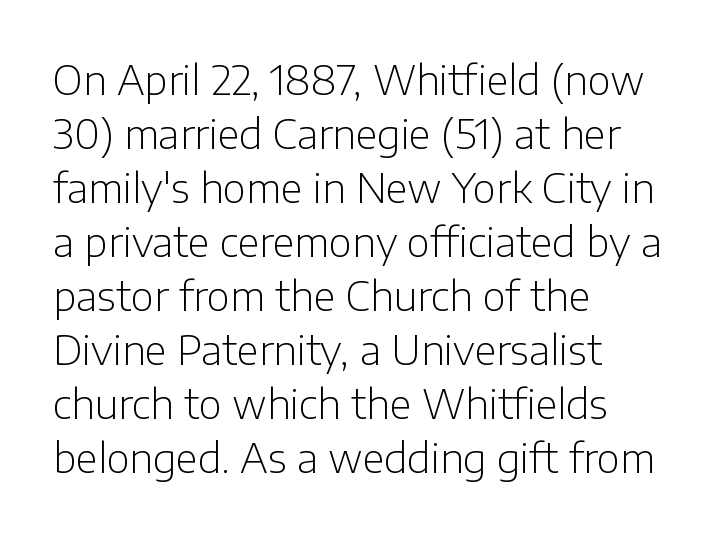
{"serif": "no", "italic": "no", "bold": "no", "weight": "light", "width": "normal", "stroke_contrast": "low", "x_height": "medium", "monospaced": "no", "underline": "no", "align": "left", "line_spacing": "normal", "line_spacing_ratio": 1.35, "letter_spacing": "normal", "letter_spacing_em": 0.0, "glyph_px": 40}
